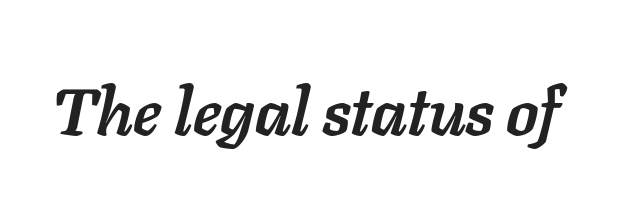
Every character sits at an angle, as italics do. Proportional: the letters do not fall into vertical columns. Plenty of ink on the page — the face is bold. Observe the ordinary spacing: letters are neighbours, not strangers. Nobody drew a line under any word here.
